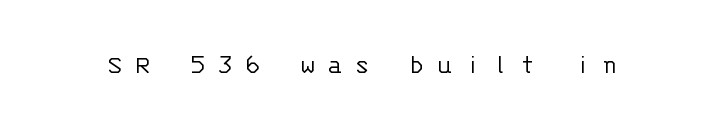
Fixed-width glyphs throughout — classic coding-font behaviour. The specimen reads as upright at a glance. Weight: not bold — regular or lighter. Just letters on the line, the space beneath them empty.
